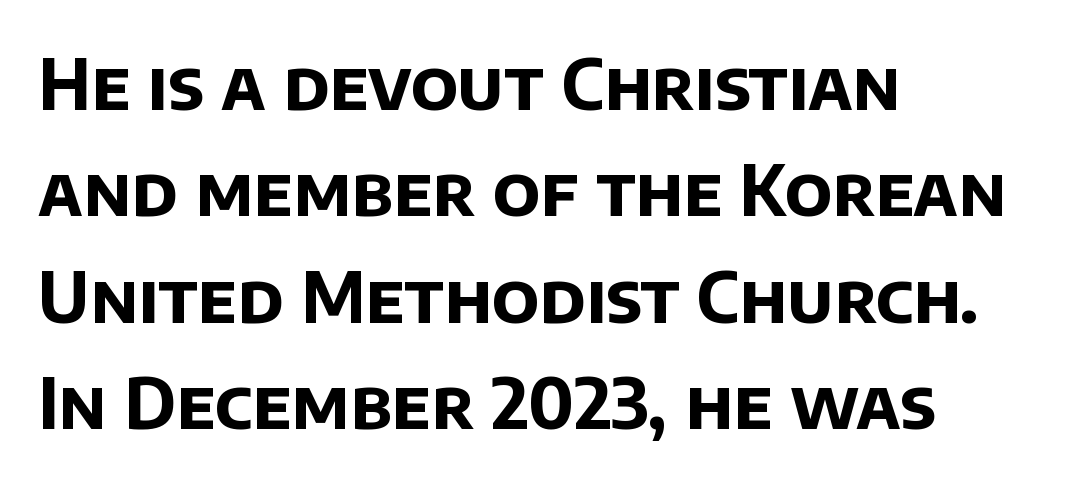
{"serif": "no", "bold": "yes", "weight": "bold", "width": "normal", "stroke_contrast": "low", "x_height": "large", "monospaced": "no", "underline": "no", "align": "left", "line_spacing": "normal", "line_spacing_ratio": 1.54, "letter_spacing": "normal", "letter_spacing_em": 0.0, "glyph_px": 69}
